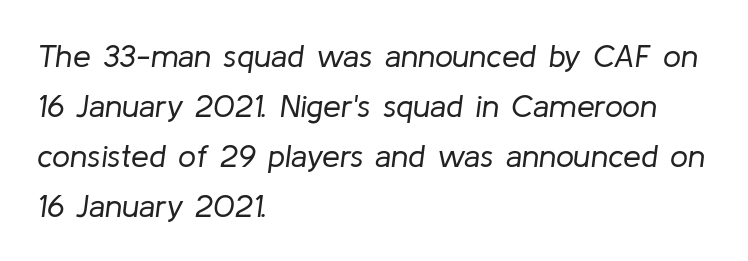
Clear beneath every line of the passage. Stems here are at most as thick as an everyday book face. The rendering uses a moderate line-height, typical for paragraphs. All the whitespace from short lines collects on the right. Is this a fixed-width face? No — the glyphs have proportional, varying widths. Yep, that's italic — everything's leaning.
